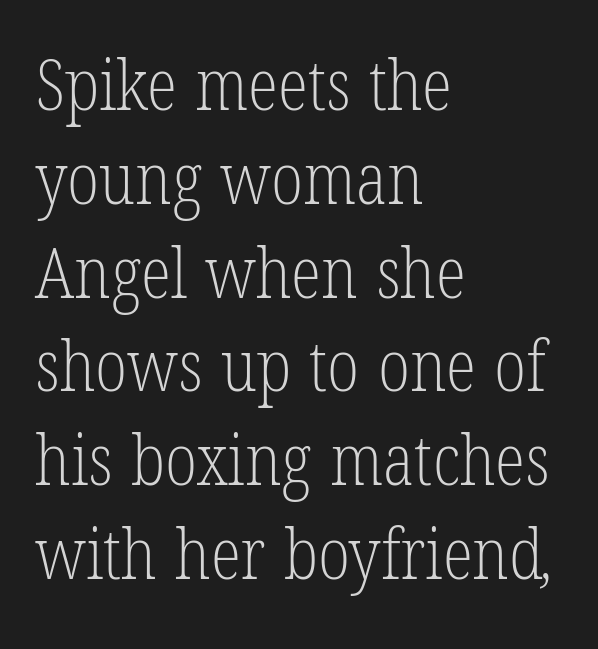
Q: Is the text bold? A: No.
Q: Is the typeface a serif or a sans-serif typeface? A: Serif.
Q: Is the text underlined? A: No.
Q: How is the paragraph aligned? A: Left-aligned.
Q: Is the spacing between letters normal or unusually wide? A: Normal.
Q: Is the spacing between lines tight, normal or loose? A: Normal.
Q: Width (condensed, normal, or wide)? A: Condensed.
Q: Stroke contrast? A: Low.
Q: x-height? A: Medium.
Q: Monospaced? A: No.
